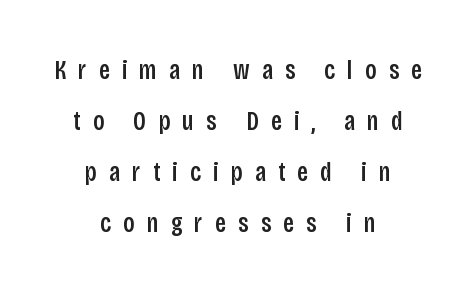
{"italic": "no", "underline": "no", "align": "center", "line_spacing_ratio": 1.89, "letter_spacing": "wide", "letter_spacing_em": 0.44, "glyph_px": 27}
